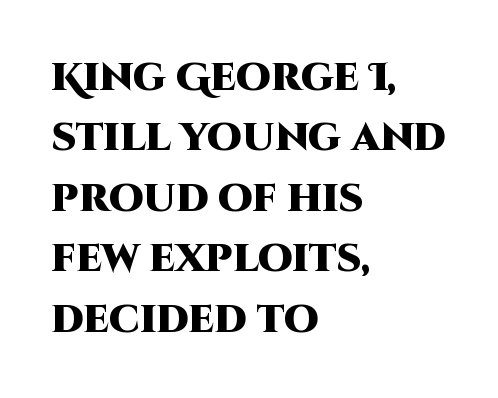
Q: Is the text bold? A: Yes.
Q: Is the text italic (slanted)? A: No, it is upright.
Q: Is the typeface a serif or a sans-serif typeface? A: Sans-serif.
Q: Is the text underlined? A: No.
Q: How is the paragraph aligned? A: Left-aligned.
Q: Is the spacing between letters normal or unusually wide? A: Normal.
Q: Is the spacing between lines tight, normal or loose? A: Normal.
Q: Width (condensed, normal, or wide)? A: Normal.
Q: Stroke contrast? A: High.
Q: x-height? A: Large.
Q: Monospaced? A: No.
